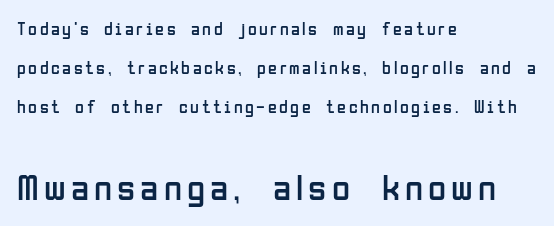
The image shows 37 px regular-weight, condensed sans-serif type, upright; set left-aligned, loose line spacing (2.16x), not underlined; the second (bottom) block is 2.06x larger; low stroke contrast and a medium x-height.
